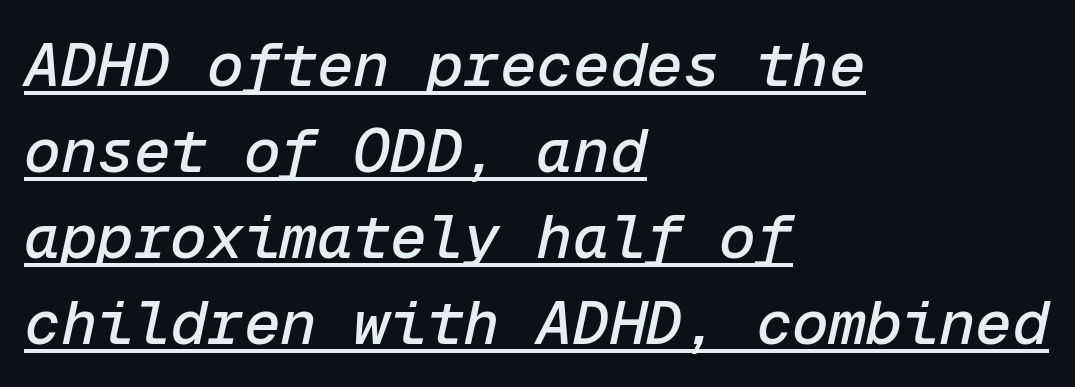
The compositor pushed each line to the left boundary. Glyph-to-glyph distance matches everyday printed text. These lines were composed using italics. Looks like terminal output: every glyph gets an equal slot. A typesetter would call this leading conventional body-copy spacing. What decoration does the sample have? An underline.
